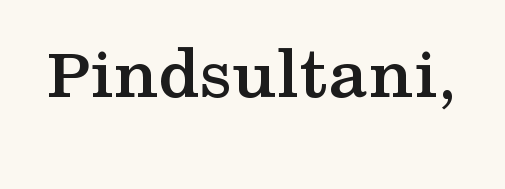
{"serif": "yes", "italic": "no", "bold": "yes", "weight": "semibold", "width": "wide", "stroke_contrast": "medium", "x_height": "medium", "monospaced": "no", "underline": "no", "letter_spacing": "normal", "letter_spacing_em": 0.0, "glyph_px": 73}
